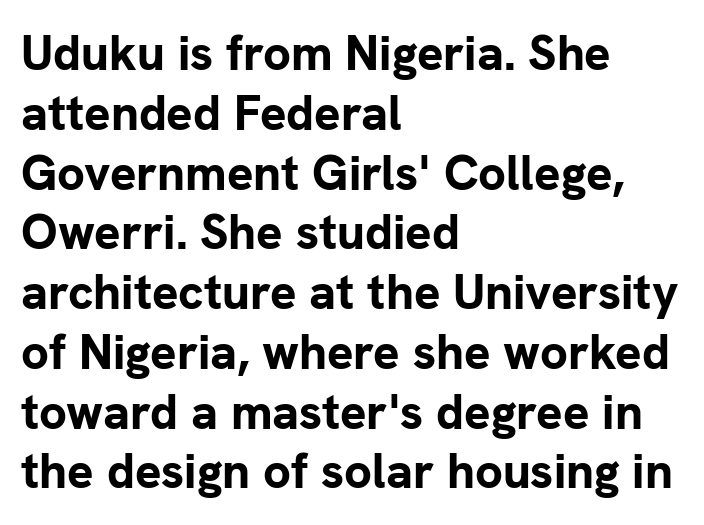
Q: Is the text bold? A: Yes.
Q: Is the text italic (slanted)? A: No, it is upright.
Q: Is the typeface a serif or a sans-serif typeface? A: Sans-serif.
Q: Is the text underlined? A: No.
Q: How is the paragraph aligned? A: Left-aligned.
Q: Is the spacing between letters normal or unusually wide? A: Normal.
Q: Width (condensed, normal, or wide)? A: Normal.
Q: Stroke contrast? A: Low.
Q: x-height? A: Medium.
Q: Monospaced? A: No.
